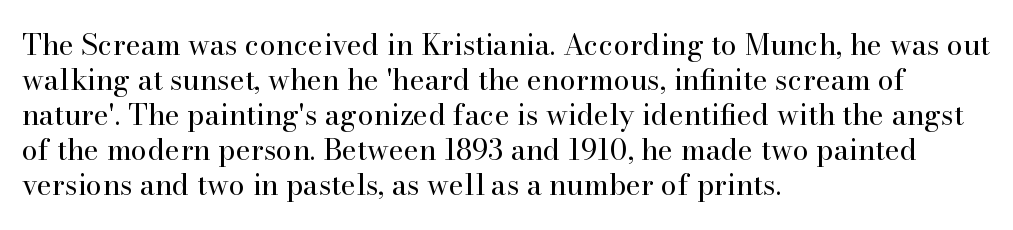
Q: Is the text bold? A: No.
Q: Is the text italic (slanted)? A: No, it is upright.
Q: Is the typeface a serif or a sans-serif typeface? A: Serif.
Q: Is the text underlined? A: No.
Q: How is the paragraph aligned? A: Left-aligned.
Q: Is the spacing between letters normal or unusually wide? A: Normal.
Q: Width (condensed, normal, or wide)? A: Normal.
Q: Stroke contrast? A: High.
Q: x-height? A: Small.
Q: Monospaced? A: No.
